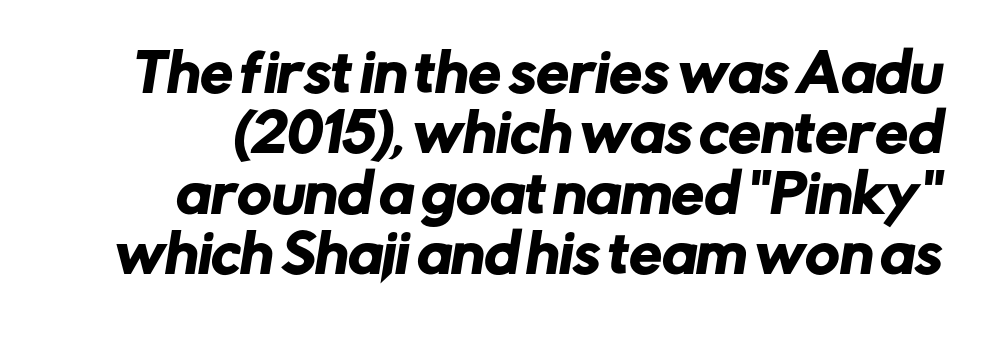
{"serif": "no", "width": "normal", "stroke_contrast": "low", "x_height": "medium", "monospaced": "no", "underline": "no", "line_spacing_ratio": 1.16, "letter_spacing": "normal", "letter_spacing_em": 0.0, "glyph_px": 52}
